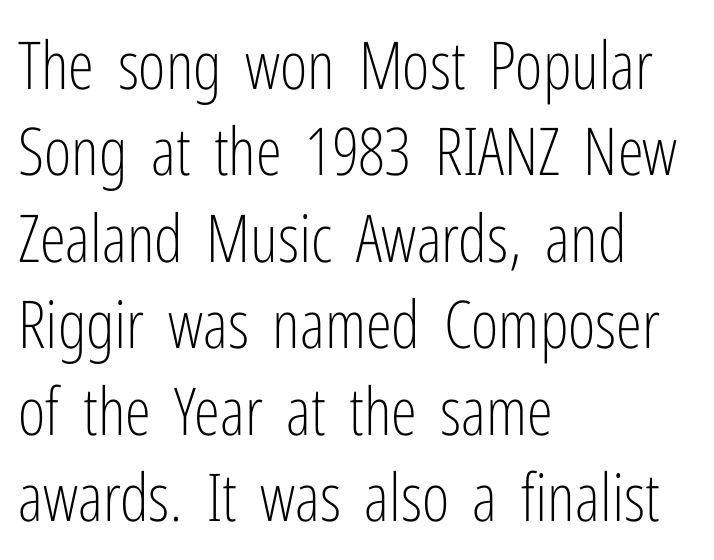
{"serif": "no", "italic": "no", "bold": "no", "weight": "light", "width": "condensed", "stroke_contrast": "low", "x_height": "medium", "monospaced": "no", "underline": "no", "align": "left", "line_spacing": "normal", "line_spacing_ratio": 1.31, "letter_spacing": "normal", "letter_spacing_em": 0.0, "glyph_px": 66}
